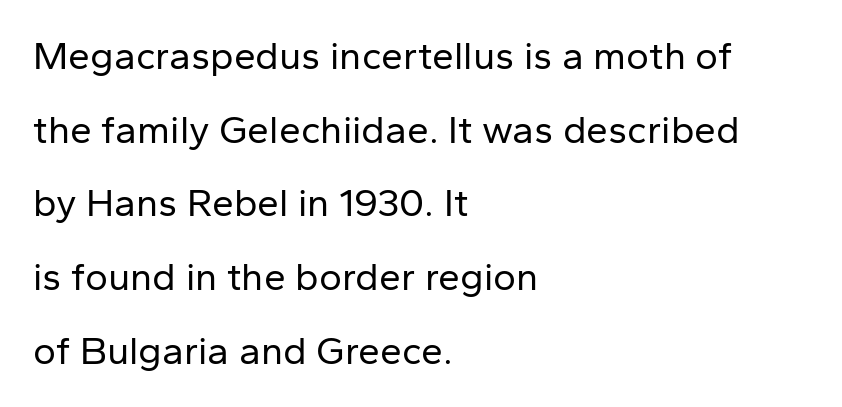
Q: Is the text bold? A: No.
Q: Is the text italic (slanted)? A: No, it is upright.
Q: Is the typeface a serif or a sans-serif typeface? A: Sans-serif.
Q: Is the text underlined? A: No.
Q: How is the paragraph aligned? A: Left-aligned.
Q: Is the spacing between letters normal or unusually wide? A: Normal.
Q: Width (condensed, normal, or wide)? A: Normal.
Q: Stroke contrast? A: Low.
Q: x-height? A: Medium.
Q: Monospaced? A: No.
